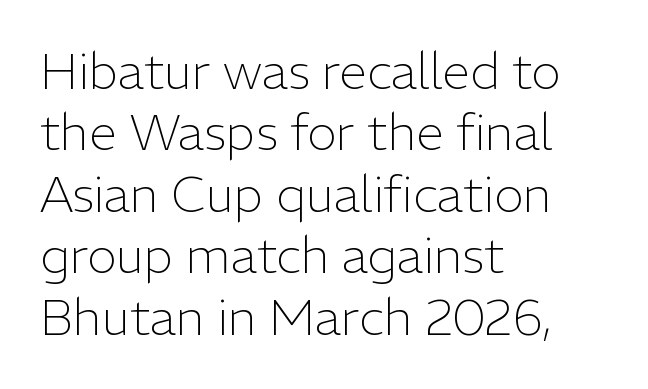
{"serif": "no", "italic": "no", "bold": "no", "weight": "light", "width": "normal", "stroke_contrast": "low", "x_height": "medium", "monospaced": "no", "underline": "no", "align": "left", "line_spacing_ratio": 1.23, "letter_spacing": "normal", "letter_spacing_em": 0.0, "glyph_px": 50}
